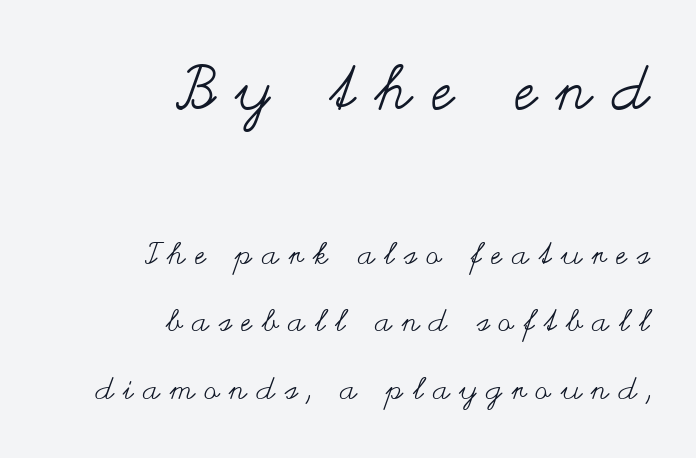
The image shows 61 px regular-weight, wide type; set right-aligned, loose line spacing (2.26x), unusually wide letter spacing (+0.34 em), not underlined; the first (top) block is 2.03x larger; medium stroke contrast and a small x-height.
